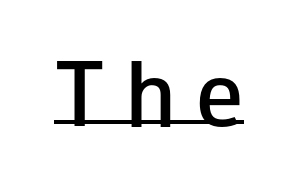
Does the lettering tilt? It doesn't — this is upright. A baseline rule has been typeset under these characters. Letterform terminals end flat and unadorned throughout the passage. The horizontal fit of the characters is loose and conspicuously gappy.
